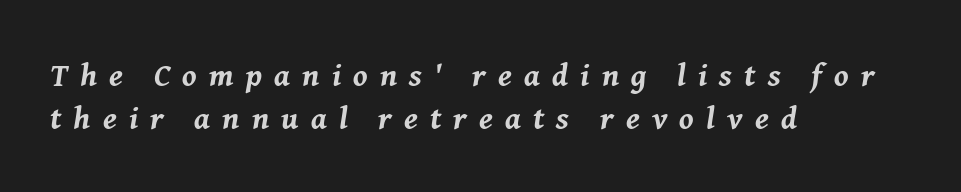
{"italic": "yes", "lean": "right", "slant_degrees": 8, "bold": "yes", "weight": "bold", "width": "normal", "stroke_contrast": "medium", "x_height": "medium", "monospaced": "no", "underline": "no", "align": "left", "line_spacing": "normal", "line_spacing_ratio": 1.35, "letter_spacing": "wide", "letter_spacing_em": 0.38, "glyph_px": 32}
